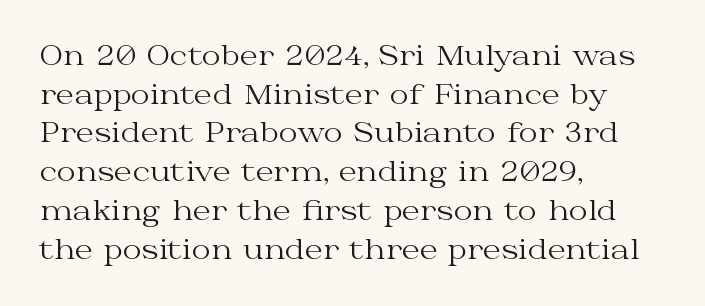
Q: Is the text bold? A: No.
Q: Is the text italic (slanted)? A: No, it is upright.
Q: Is the text underlined? A: No.
Q: How is the paragraph aligned? A: Left-aligned.
Q: Is the spacing between letters normal or unusually wide? A: Normal.
Q: Is the spacing between lines tight, normal or loose? A: Normal.
